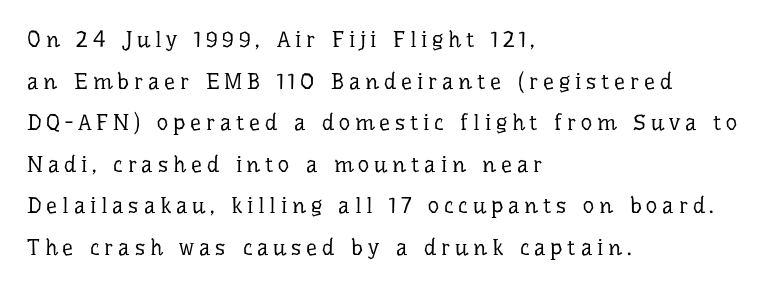
{"italic": "no", "bold": "no", "underline": "no", "align": "left", "line_spacing_ratio": 1.89, "letter_spacing": "wide", "letter_spacing_em": 0.22, "glyph_px": 22}
